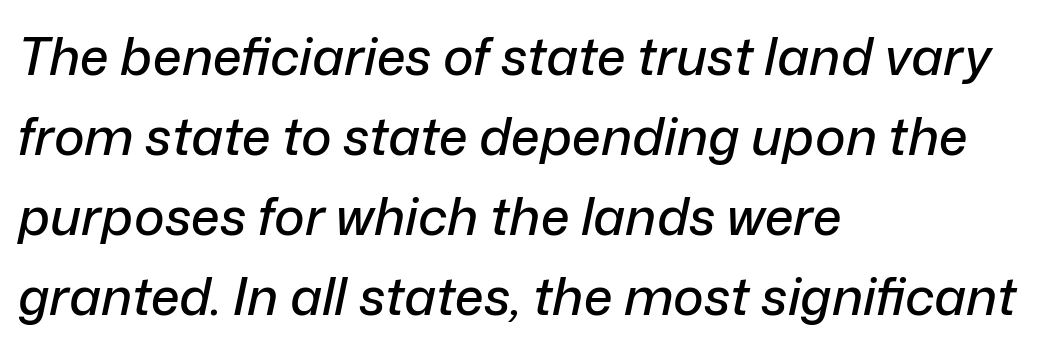
{"italic": "yes", "lean": "right", "slant_degrees": 12, "width": "normal", "stroke_contrast": "low", "x_height": "medium", "monospaced": "no", "underline": "no", "align": "left", "line_spacing": "normal", "line_spacing_ratio": 1.54, "letter_spacing": "normal", "letter_spacing_em": 0.0, "glyph_px": 52}
